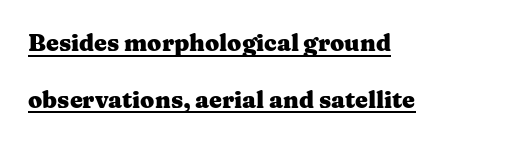
Q: Is the text bold? A: Yes.
Q: Is the text italic (slanted)? A: No, it is upright.
Q: Is the text underlined? A: Yes.
Q: How is the paragraph aligned? A: Left-aligned.
Q: Is the spacing between letters normal or unusually wide? A: Normal.
Q: Is the spacing between lines tight, normal or loose? A: Loose.
